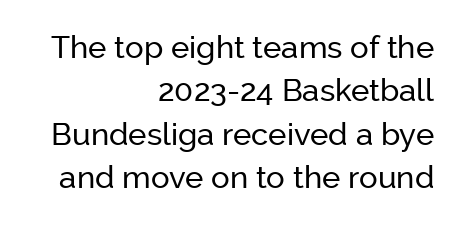
{"serif": "no", "italic": "no", "width": "normal", "stroke_contrast": "low", "x_height": "medium", "monospaced": "no", "underline": "no", "align": "right", "line_spacing": "normal", "line_spacing_ratio": 1.4, "letter_spacing": "normal", "letter_spacing_em": 0.0, "glyph_px": 31}
